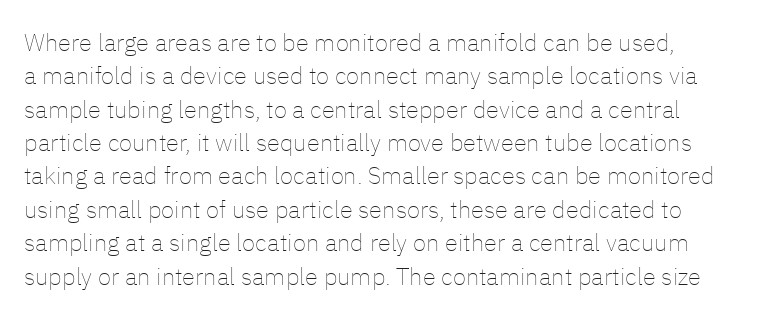
{"italic": "no", "bold": "no", "underline": "no", "line_spacing": "normal", "line_spacing_ratio": 1.39, "letter_spacing": "normal", "letter_spacing_em": 0.0, "glyph_px": 24}
